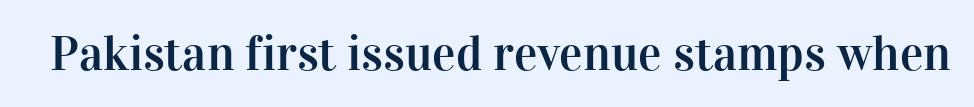
The letters carry serifs — small finishing strokes at the ends of their stems. The foot of each line stays bare and open. The letters advance in unequal steps, a hallmark of proportional type. Nobody touched the tracking dial on this one. Italic? Not at all — the glyphs are vertical.
